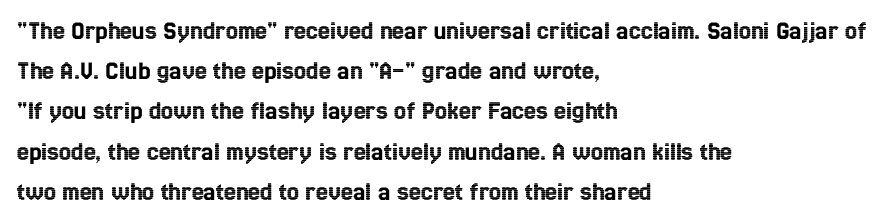
Q: Is the text italic (slanted)? A: No, it is upright.
Q: Is the text underlined? A: No.
Q: How is the paragraph aligned? A: Left-aligned.
Q: Is the spacing between letters normal or unusually wide? A: Normal.
Q: Is the spacing between lines tight, normal or loose? A: Normal.
